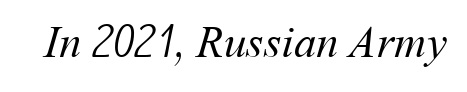
Q: Is the text bold? A: No.
Q: Is the text underlined? A: No.
Q: Is the spacing between letters normal or unusually wide? A: Normal.
Q: Width (condensed, normal, or wide)? A: Normal.
Q: Stroke contrast? A: Medium.
Q: x-height? A: Medium.
Q: Monospaced? A: No.
